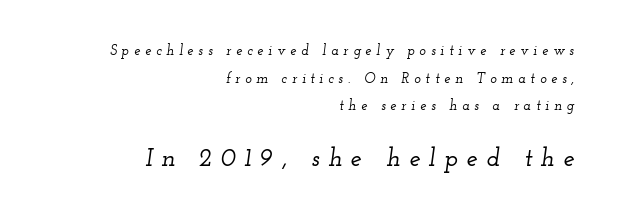
The image shows 25 px text type, italic (leaning right); set right-aligned, loose line spacing (1.98x), unusually wide letter spacing (+0.34 em), not underlined; the second (bottom) block is 1.79x larger.
